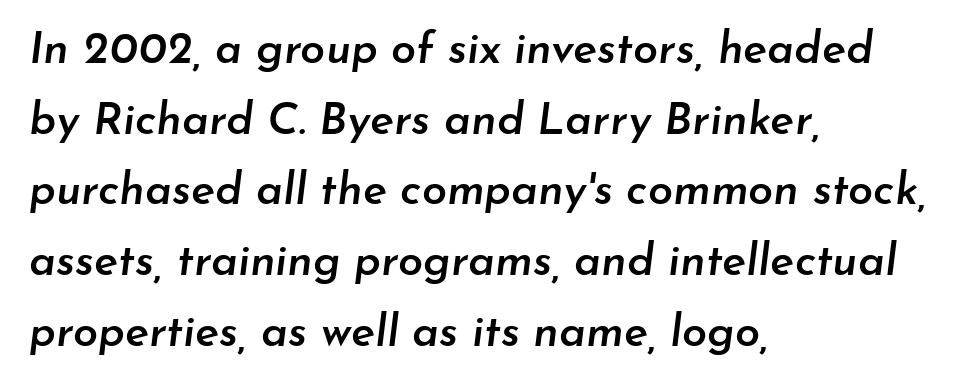
Q: Is the text bold? A: Semi-bold.
Q: Is the text italic (slanted)? A: Yes, it leans right by about 7 degrees.
Q: Is the text underlined? A: No.
Q: How is the paragraph aligned? A: Left-aligned.
Q: Is the spacing between letters normal or unusually wide? A: Normal.
Q: Is the spacing between lines tight, normal or loose? A: Normal.
Q: Width (condensed, normal, or wide)? A: Normal.
Q: Stroke contrast? A: Low.
Q: x-height? A: Small.
Q: Monospaced? A: No.
